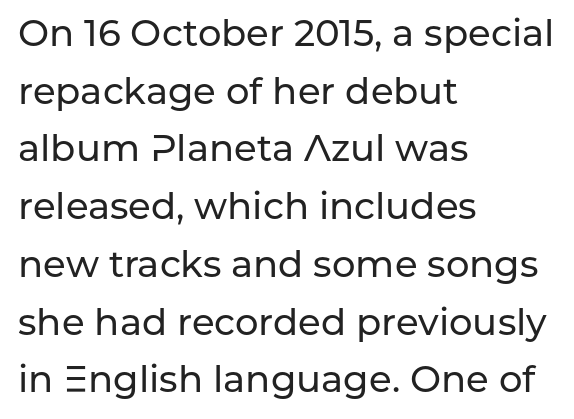
Q: Is the text italic (slanted)? A: No, it is upright.
Q: Is the typeface a serif or a sans-serif typeface? A: Sans-serif.
Q: Is the text underlined? A: No.
Q: How is the paragraph aligned? A: Left-aligned.
Q: Is the spacing between letters normal or unusually wide? A: Normal.
Q: Is the spacing between lines tight, normal or loose? A: Normal.
Q: Width (condensed, normal, or wide)? A: Normal.
Q: Stroke contrast? A: Low.
Q: x-height? A: Medium.
Q: Monospaced? A: No.
